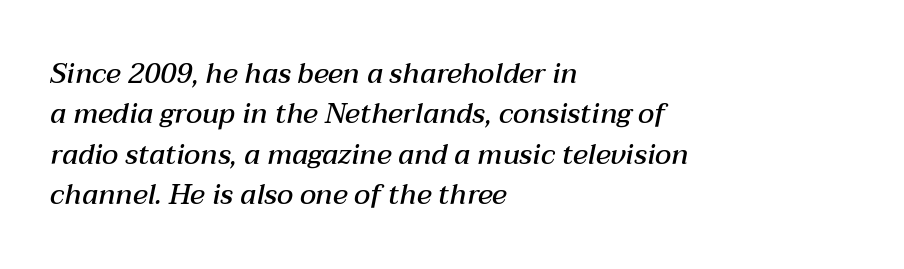
Q: Is the text bold? A: Semi-bold.
Q: Is the text italic (slanted)? A: Yes, it leans right by about 12 degrees.
Q: Is the text underlined? A: No.
Q: How is the paragraph aligned? A: Left-aligned.
Q: Is the spacing between letters normal or unusually wide? A: Normal.
Q: Is the spacing between lines tight, normal or loose? A: Normal.
Q: Width (condensed, normal, or wide)? A: Normal.
Q: Stroke contrast? A: Medium.
Q: x-height? A: Medium.
Q: Monospaced? A: No.
